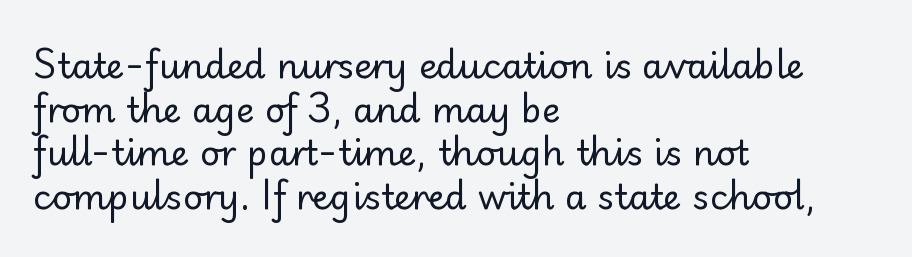
Honestly, the letter spacing is just normal — you wouldn't notice it. Here the designer chose a conventional face with non-uniform glyph widths. What kind of face is this? One without serifs — a sans. The rendering anchors every line to the left-hand side.
